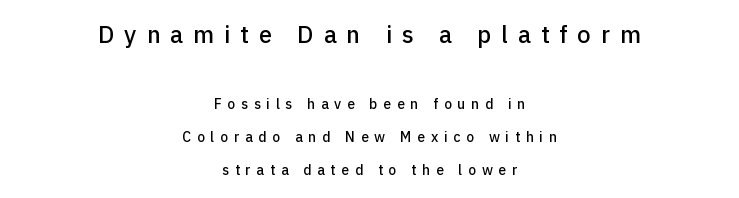
The line texture is sparse and dotted thanks to wide tracking. Characters remain perfectly vertical along every line. Casual observation: everything's sitting right in the middle. The block of text is sparse from top to bottom, with ample space between rows. The earlier block is typeset at a bigger size than the later block.
